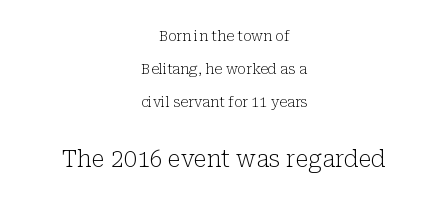
You can tell it's not italic because the verticals are truly vertical. The specimen omits any rule beneath the text block's lines. Short and long lines alike share a common midpoint. The lines are spread far apart with generous leading. Small over large — that's the arrangement of the two blocks here.
